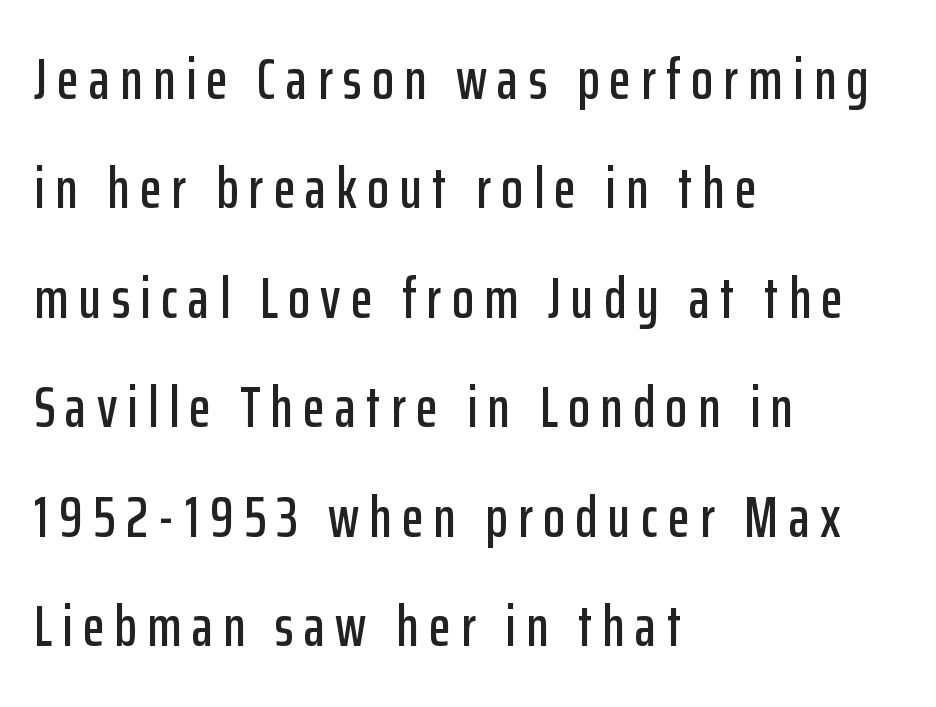
Q: Is the text italic (slanted)? A: No, it is upright.
Q: Is the typeface a serif or a sans-serif typeface? A: Sans-serif.
Q: Is the text underlined? A: No.
Q: How is the paragraph aligned? A: Left-aligned.
Q: Is the spacing between lines tight, normal or loose? A: Loose.
Q: Width (condensed, normal, or wide)? A: Condensed.
Q: Stroke contrast? A: Low.
Q: x-height? A: Medium.
Q: Monospaced? A: No.
